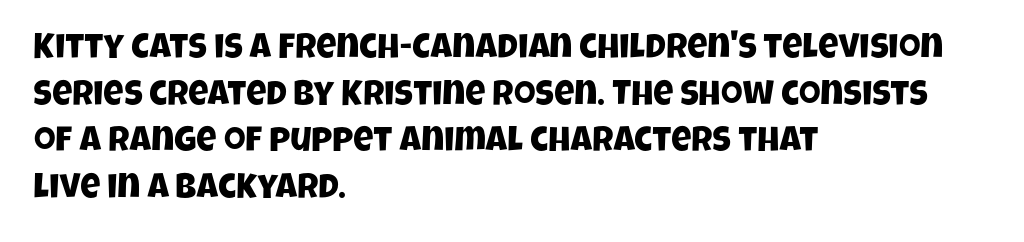
{"serif": "no", "width": "condensed", "stroke_contrast": "low", "x_height": "large", "monospaced": "no", "underline": "no", "align": "left", "line_spacing": "normal", "line_spacing_ratio": 1.33, "letter_spacing": "normal", "letter_spacing_em": 0.0, "glyph_px": 35}
